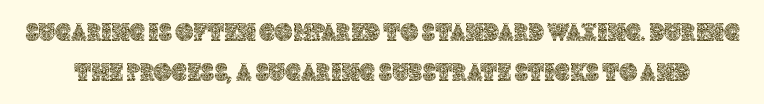
{"italic": "no", "underline": "no", "line_spacing": "normal", "line_spacing_ratio": 1.6, "letter_spacing": "normal", "letter_spacing_em": 0.0, "glyph_px": 25}
